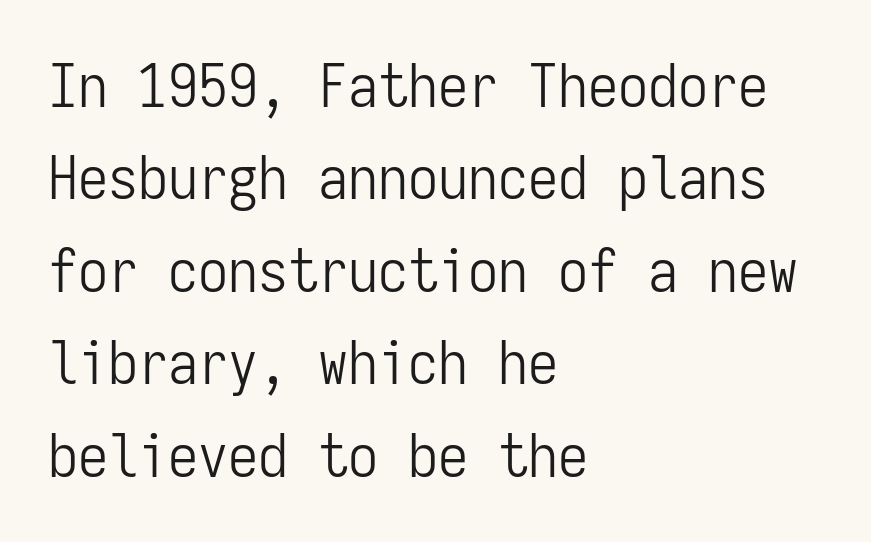
Q: Is the text bold? A: No.
Q: Is the text italic (slanted)? A: No, it is upright.
Q: Is the typeface a serif or a sans-serif typeface? A: Sans-serif.
Q: Is the text underlined? A: No.
Q: How is the paragraph aligned? A: Left-aligned.
Q: Is the spacing between letters normal or unusually wide? A: Normal.
Q: Is the spacing between lines tight, normal or loose? A: Normal.
Q: Width (condensed, normal, or wide)? A: Condensed.
Q: Stroke contrast? A: Low.
Q: x-height? A: Medium.
Q: Monospaced? A: Yes.
